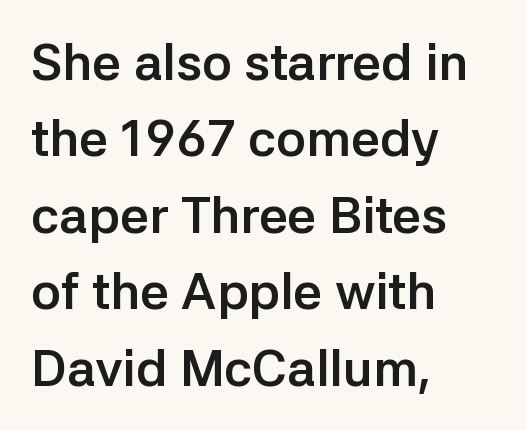
{"serif": "no", "italic": "no", "bold": "yes", "weight": "semibold", "width": "normal", "stroke_contrast": "low", "x_height": "medium", "monospaced": "no", "underline": "no", "align": "left", "line_spacing": "normal", "line_spacing_ratio": 1.5, "letter_spacing": "normal", "letter_spacing_em": 0.0, "glyph_px": 51}
